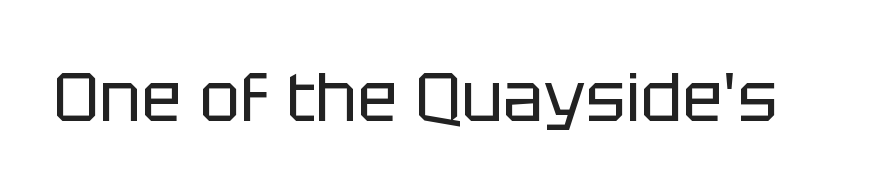
Q: Is the text bold? A: No.
Q: Is the text italic (slanted)? A: No, it is upright.
Q: Is the typeface a serif or a sans-serif typeface? A: Sans-serif.
Q: Is the text underlined? A: No.
Q: Is the spacing between letters normal or unusually wide? A: Normal.
Q: Width (condensed, normal, or wide)? A: Normal.
Q: Stroke contrast? A: Low.
Q: x-height? A: Large.
Q: Monospaced? A: No.
